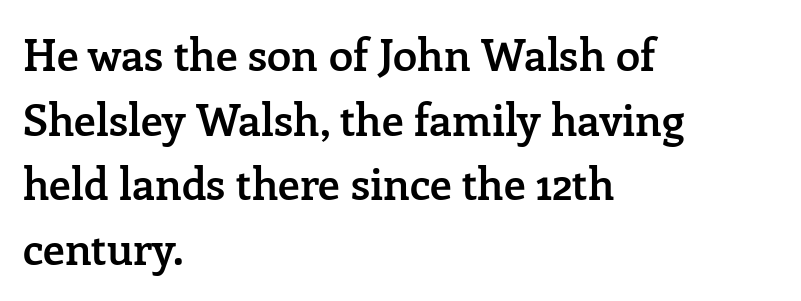
Q: Is the text bold? A: Semi-bold.
Q: Is the text italic (slanted)? A: No, it is upright.
Q: Is the typeface a serif or a sans-serif typeface? A: Serif.
Q: Is the text underlined? A: No.
Q: How is the paragraph aligned? A: Left-aligned.
Q: Is the spacing between letters normal or unusually wide? A: Normal.
Q: Is the spacing between lines tight, normal or loose? A: Normal.
Q: Width (condensed, normal, or wide)? A: Normal.
Q: Stroke contrast? A: Low.
Q: x-height? A: Medium.
Q: Monospaced? A: No.
